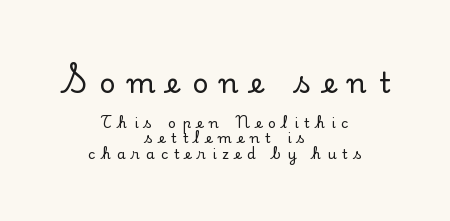
The image shows 28 px serif type, upright; set centered, tight line spacing (1.12x), unusually wide letter spacing (+0.43 em), not underlined; the first (top) block is 2.0x larger; low stroke contrast and a small x-height.
